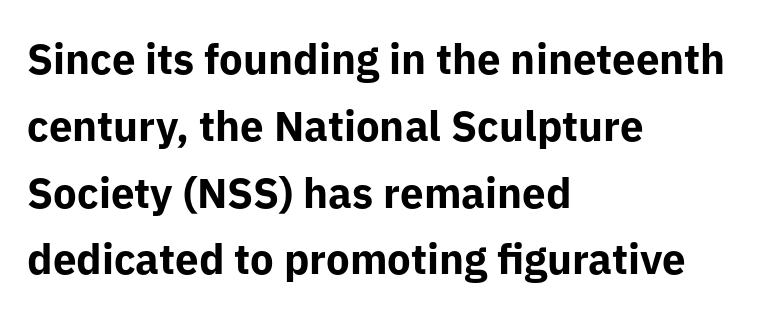
Weight: bold. Clear beneath every line of the passage. Rows of type keep a routine distance in the vertical direction. If you drew a line through each stem, it would be perfectly vertical. Each word holds together tightly as a unit, with standard inter-letter gaps.
